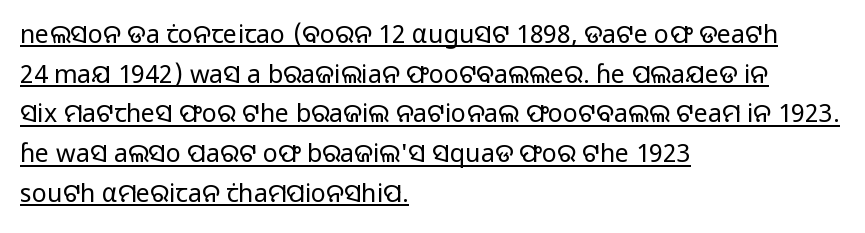
{"italic": "no", "bold": "no", "underline": "yes", "align": "left", "line_spacing": "normal", "line_spacing_ratio": 1.59, "letter_spacing": "normal", "letter_spacing_em": 0.0, "glyph_px": 25}
